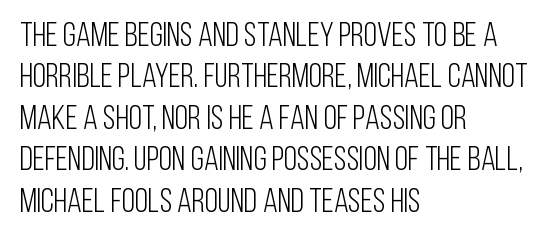
{"serif": "no", "italic": "no", "bold": "no", "weight": "light", "width": "condensed", "stroke_contrast": "low", "x_height": "large", "monospaced": "no", "underline": "no", "align": "left", "line_spacing_ratio": 1.22, "letter_spacing": "normal", "letter_spacing_em": 0.0, "glyph_px": 34}
